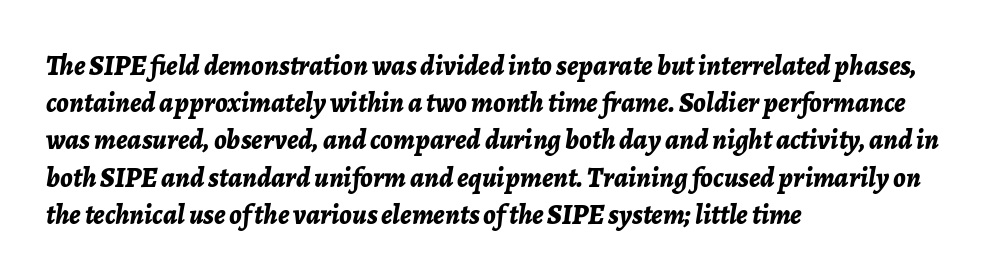
The designer left line spacing at the default. It's the slanting kind of type. Compared with an ordinary text face, these strokes are far heavier — a full bold. How are the letters spaced? Ordinarily, with no added tracking. These lines are set flush left with a ragged right edge. A bare baseline throughout the passage.
